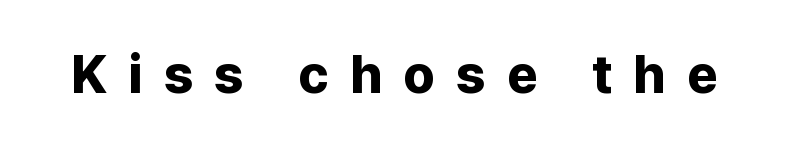
{"serif": "no", "italic": "no", "bold": "yes", "weight": "bold", "width": "normal", "stroke_contrast": "low", "x_height": "medium", "monospaced": "no", "underline": "no", "letter_spacing": "wide", "letter_spacing_em": 0.4, "glyph_px": 53}
